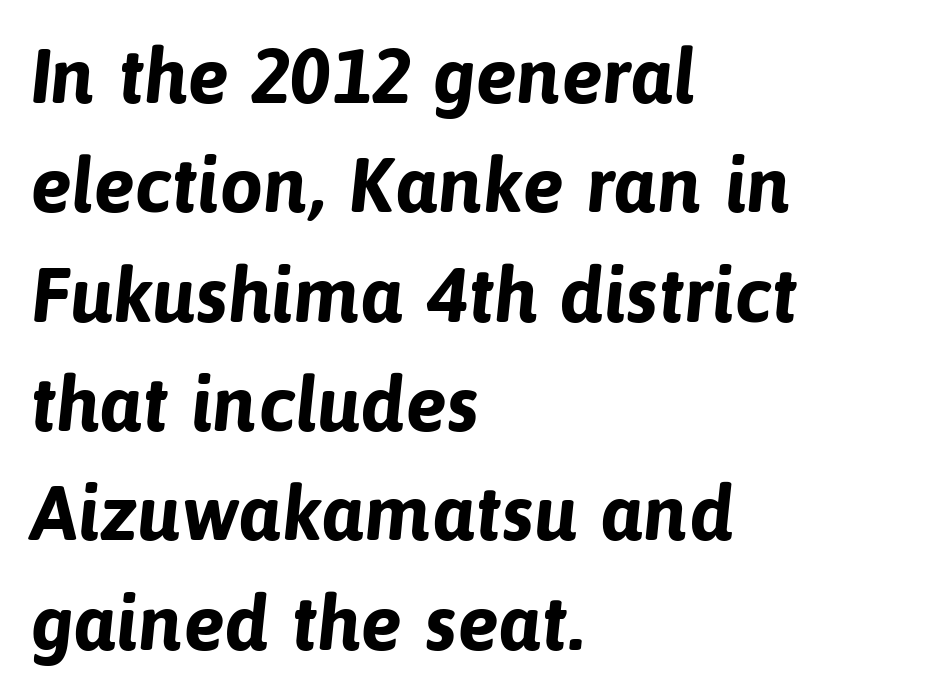
Q: Is the text bold? A: Yes.
Q: Is the typeface a serif or a sans-serif typeface? A: Sans-serif.
Q: Is the text underlined? A: No.
Q: How is the paragraph aligned? A: Left-aligned.
Q: Is the spacing between letters normal or unusually wide? A: Normal.
Q: Is the spacing between lines tight, normal or loose? A: Normal.
Q: Width (condensed, normal, or wide)? A: Normal.
Q: Stroke contrast? A: Low.
Q: x-height? A: Medium.
Q: Monospaced? A: No.
